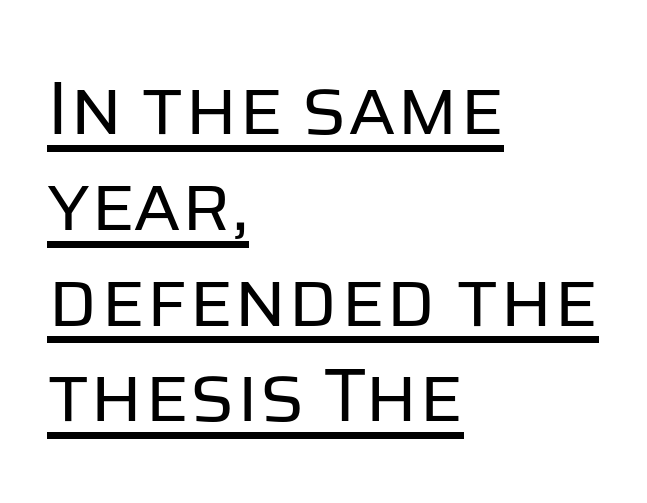
Do the characters align in a grid? No, the font is proportional. The rendering keeps characters at their native spacing. The specimen reads as upright at a glance. Check the space under the baseline: a stroke is drawn there.
